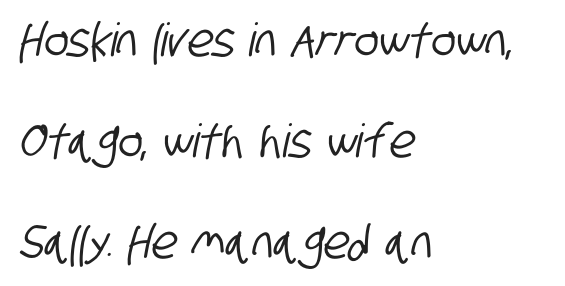
The image shows 46 px condensed sans-serif type; set left-aligned, loose line spacing (2.2x), normal letter spacing, not underlined; low stroke contrast and a large x-height.
